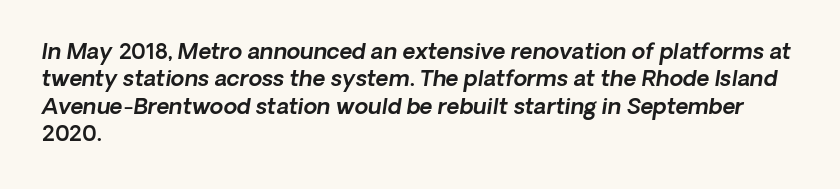
{"underline": "no", "align": "left", "line_spacing_ratio": 1.24, "letter_spacing": "normal", "letter_spacing_em": 0.0, "glyph_px": 22}
